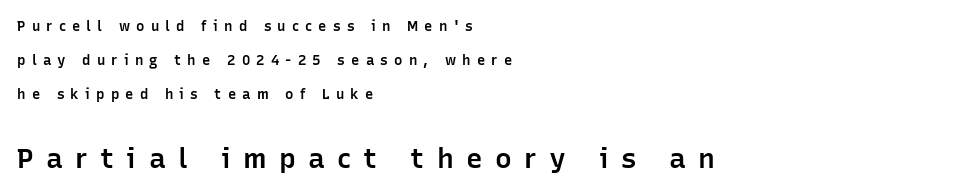
The image shows 28 px semibold sans-serif type, upright; set left-aligned, loose line spacing (2.43x), unusually wide letter spacing (+0.44 em), not underlined; the second (bottom) block is 2.0x larger; low stroke contrast and a medium x-height.
